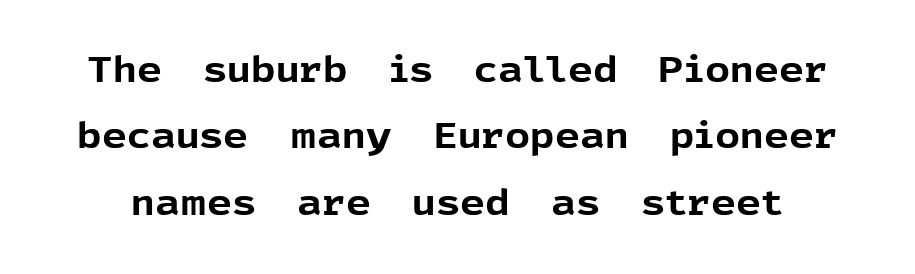
Q: Is the text bold? A: Yes.
Q: Is the text italic (slanted)? A: No, it is upright.
Q: Is the typeface a serif or a sans-serif typeface? A: Sans-serif.
Q: Is the text underlined? A: No.
Q: Is the spacing between letters normal or unusually wide? A: Normal.
Q: Is the spacing between lines tight, normal or loose? A: Loose.
Q: Width (condensed, normal, or wide)? A: Normal.
Q: x-height? A: Medium.
Q: Monospaced? A: No.
